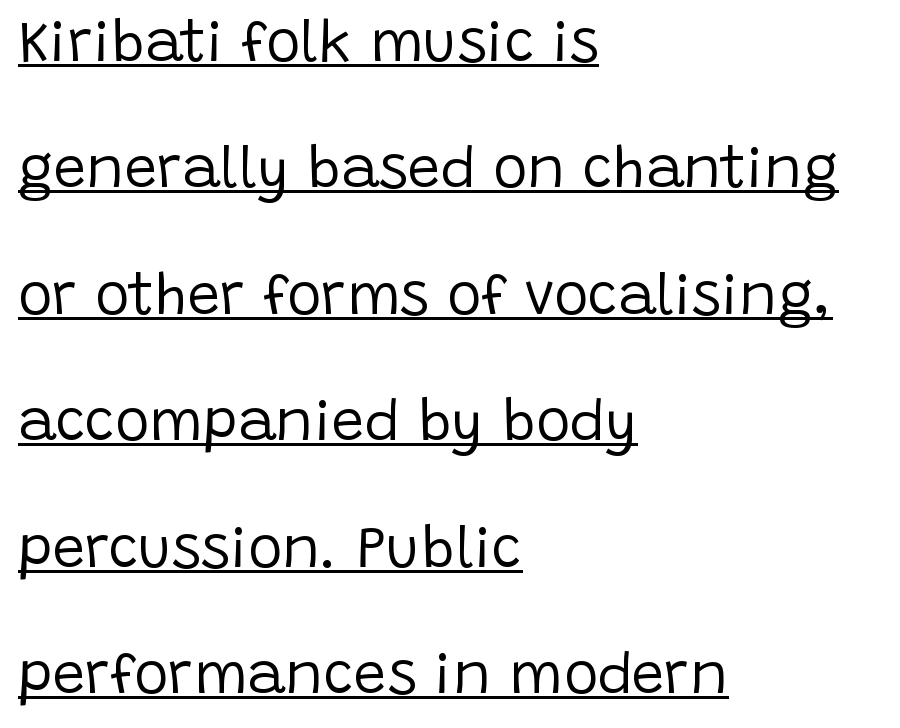
Q: Is the text bold? A: No.
Q: Is the text italic (slanted)? A: No, it is upright.
Q: Is the typeface a serif or a sans-serif typeface? A: Sans-serif.
Q: Is the text underlined? A: Yes.
Q: How is the paragraph aligned? A: Left-aligned.
Q: Is the spacing between letters normal or unusually wide? A: Normal.
Q: Is the spacing between lines tight, normal or loose? A: Loose.
Q: Width (condensed, normal, or wide)? A: Normal.
Q: Stroke contrast? A: Low.
Q: x-height? A: Large.
Q: Monospaced? A: No.
